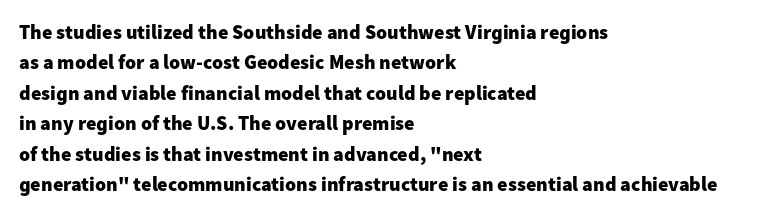
Q: Is the text bold? A: Yes.
Q: Is the text italic (slanted)? A: No, it is upright.
Q: Is the text underlined? A: No.
Q: How is the paragraph aligned? A: Left-aligned.
Q: Is the spacing between letters normal or unusually wide? A: Normal.
Q: Is the spacing between lines tight, normal or loose? A: Normal.
